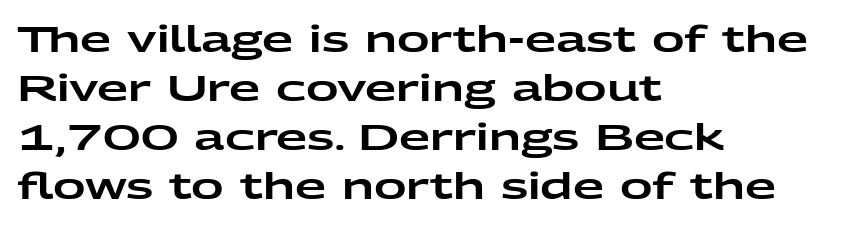
The image shows 36 px wide sans-serif type, upright; set left-aligned, normal line spacing (1.36x), normal letter spacing, not underlined; low stroke contrast and a medium x-height.
